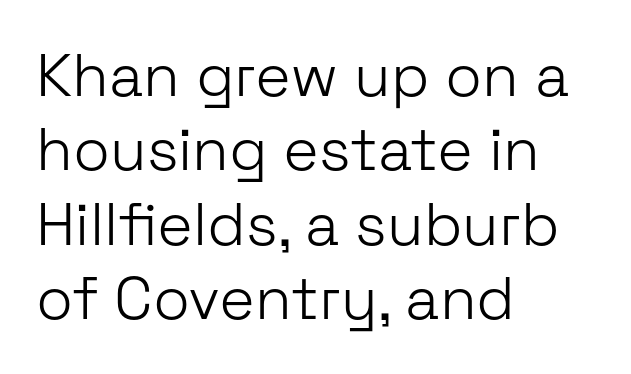
Q: Is the text bold? A: No.
Q: Is the text italic (slanted)? A: No, it is upright.
Q: Is the typeface a serif or a sans-serif typeface? A: Sans-serif.
Q: Is the text underlined? A: No.
Q: How is the paragraph aligned? A: Left-aligned.
Q: Is the spacing between letters normal or unusually wide? A: Normal.
Q: Width (condensed, normal, or wide)? A: Normal.
Q: Stroke contrast? A: Low.
Q: x-height? A: Medium.
Q: Monospaced? A: No.
